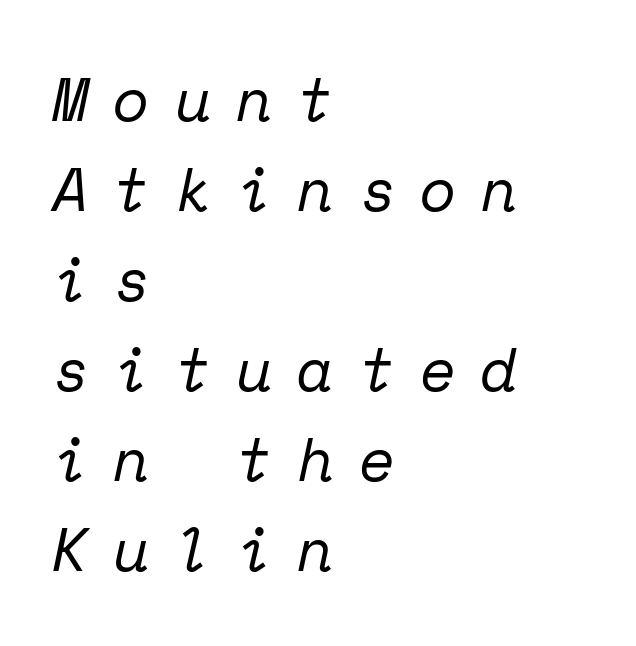
The image shows 60 px regular-weight serif type, italic (leaning right), monospaced; set left-aligned, normal line spacing (1.5x), unusually wide letter spacing (+0.41 em), not underlined; low stroke contrast and a medium x-height.
